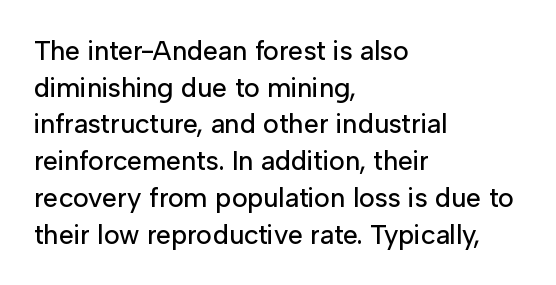
Alignment: flush left. The lettering stays uniformly vertical, giving the passage a roman look. The block of text has a typical density, with ordinary space between rows. Beneath every word, the page is bare. Compared with typical body copy, the letter spacing here is the same.
